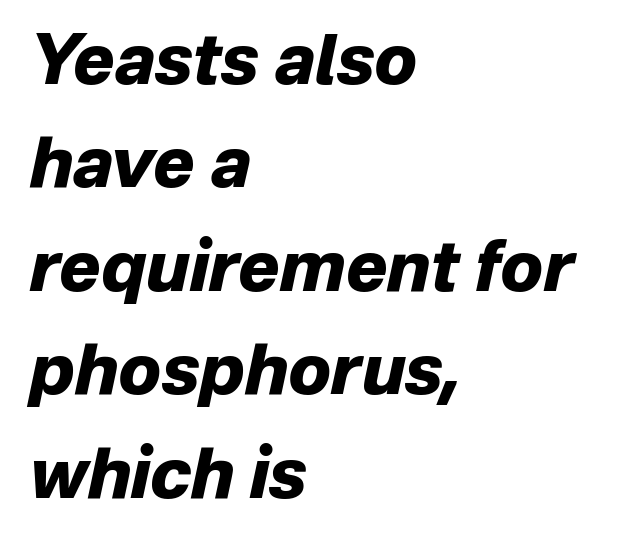
The glyphs look as if they've been sheared to an angle. Think of a printed novel: that variable character pitch is what you see here. A typesetter would call this leading conventional body-copy spacing. No word sits above an underline. The face used here is rendered with its standard letterfit. Heavy, bold letterforms.
